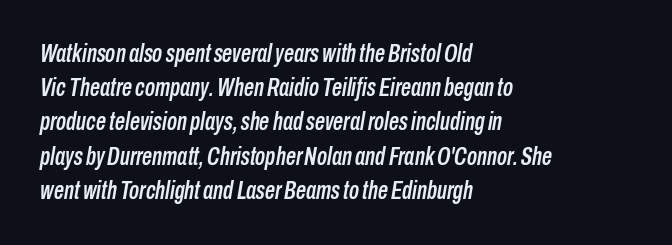
The image shows 25 px text type, italic (leaning right); set left-aligned, normal line spacing (1.37x), normal letter spacing, not underlined.
